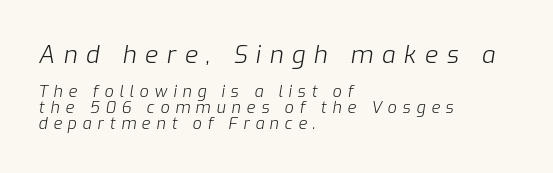
{"italic": "yes", "lean": "right", "slant_degrees": 9, "bold": "no", "underline": "no", "align": "left", "line_spacing": "tight", "line_spacing_ratio": 0.97, "letter_spacing": "wide", "letter_spacing_em": 0.36, "larger_block": "first", "size_ratio": 1.5, "glyph_px": 24}
